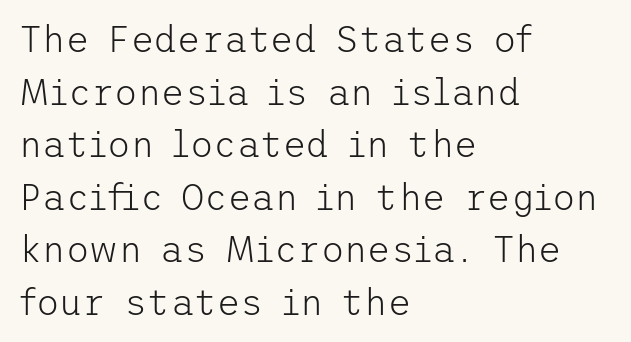
The image shows 36 px light sans-serif type, upright; set left-aligned, normal line spacing (1.46x), normal letter spacing, not underlined; low stroke contrast and a medium x-height.
